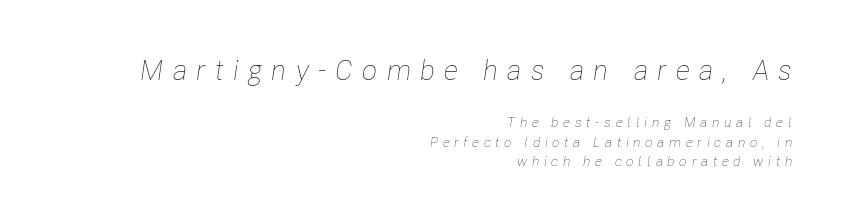
Weight: regular or lighter. Whoever set this chose a conventional vertical rhythm. Casual observation: everything's shoved over to the right. Clear beneath every line of the passage. Of the two passages, the one on top uses the larger point size. You could only call the tracking loose — the letters float apart.
